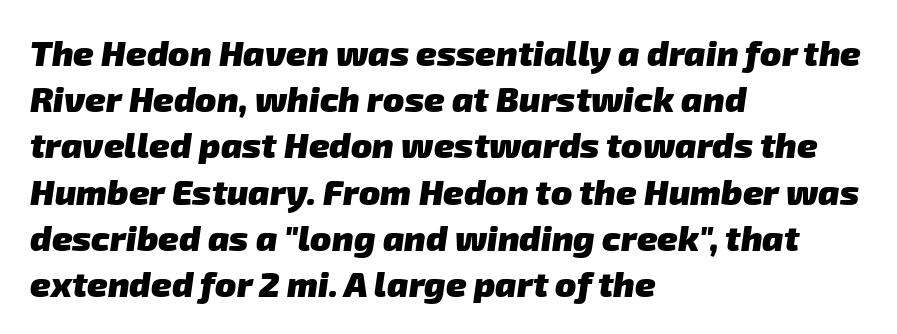
A typesetter would call this zero additional tracking. Notice how descenders clear the ascenders below comfortably — that's standard leading. Varying glyph widths throughout — classic text-font behaviour. The paragraph shown leans on its left margin. Clear beneath every line of the passage.
